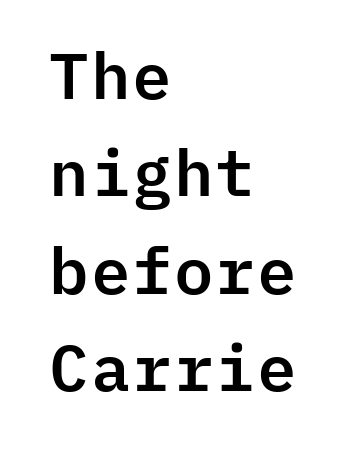
The image shows 65 px sans-serif type, upright, monospaced; set left-aligned, normal line spacing (1.5x), normal letter spacing, not underlined; low stroke contrast and a medium x-height.
